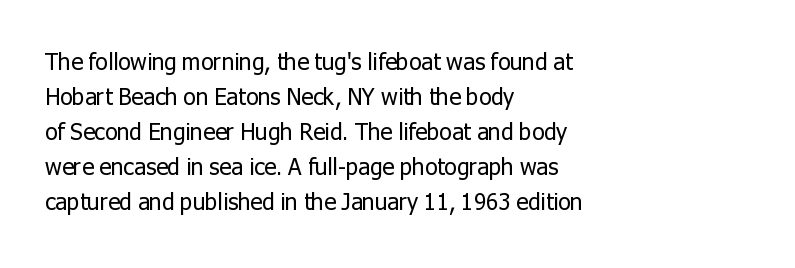
{"italic": "no", "bold": "no", "underline": "no", "align": "left", "line_spacing": "normal", "line_spacing_ratio": 1.52, "letter_spacing": "normal", "letter_spacing_em": 0.0, "glyph_px": 23}
